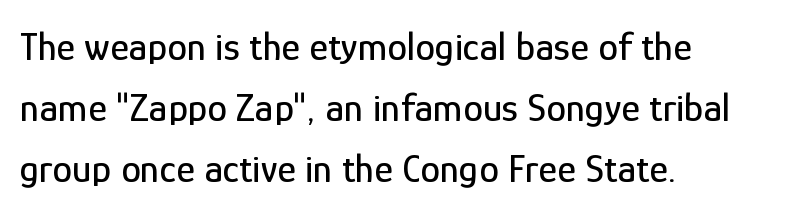
Q: Is the text italic (slanted)? A: No, it is upright.
Q: Is the typeface a serif or a sans-serif typeface? A: Sans-serif.
Q: Is the text underlined? A: No.
Q: How is the paragraph aligned? A: Left-aligned.
Q: Is the spacing between letters normal or unusually wide? A: Normal.
Q: Is the spacing between lines tight, normal or loose? A: Normal.
Q: Width (condensed, normal, or wide)? A: Condensed.
Q: Stroke contrast? A: Low.
Q: x-height? A: Medium.
Q: Monospaced? A: No.
